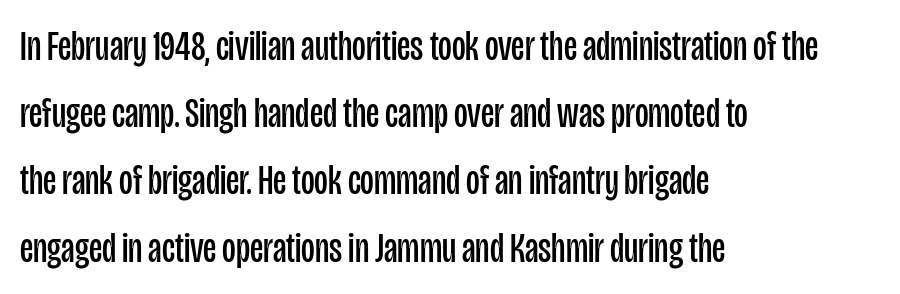
The image shows 42 px regular-weight, condensed sans-serif type, upright; set left-aligned, normal line spacing (1.6x), normal letter spacing, not underlined; low stroke contrast and a large x-height.
